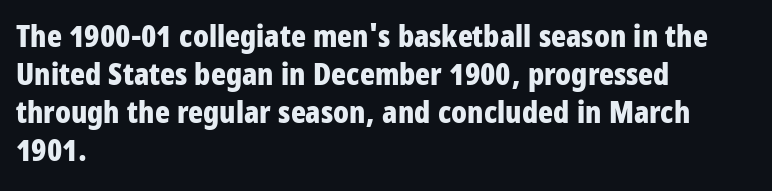
Q: Is the text bold? A: Yes.
Q: Is the text italic (slanted)? A: No, it is upright.
Q: Is the typeface a serif or a sans-serif typeface? A: Sans-serif.
Q: Is the text underlined? A: No.
Q: How is the paragraph aligned? A: Left-aligned.
Q: Is the spacing between letters normal or unusually wide? A: Normal.
Q: Width (condensed, normal, or wide)? A: Condensed.
Q: Stroke contrast? A: Low.
Q: x-height? A: Large.
Q: Monospaced? A: No.
